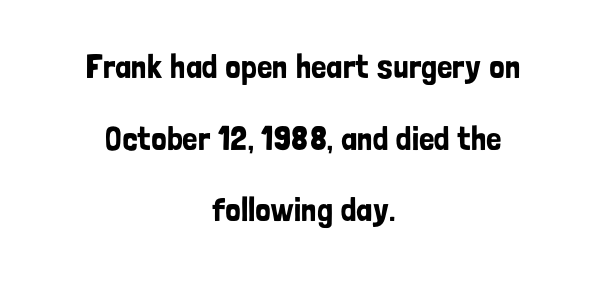
Q: Is the text italic (slanted)? A: No, it is upright.
Q: Is the typeface a serif or a sans-serif typeface? A: Sans-serif.
Q: Is the text underlined? A: No.
Q: How is the paragraph aligned? A: Centered.
Q: Is the spacing between letters normal or unusually wide? A: Normal.
Q: Is the spacing between lines tight, normal or loose? A: Loose.
Q: Width (condensed, normal, or wide)? A: Condensed.
Q: Stroke contrast? A: Low.
Q: x-height? A: Medium.
Q: Monospaced? A: No.
